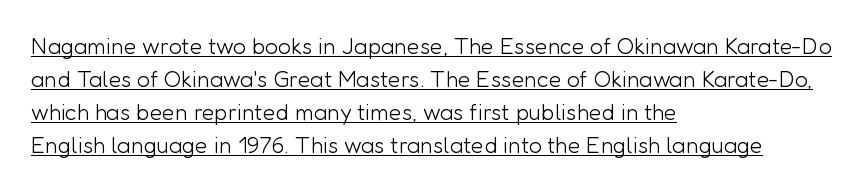
The image shows 23 px text type, upright; set left-aligned, normal line spacing (1.43x), normal letter spacing, underlined.
